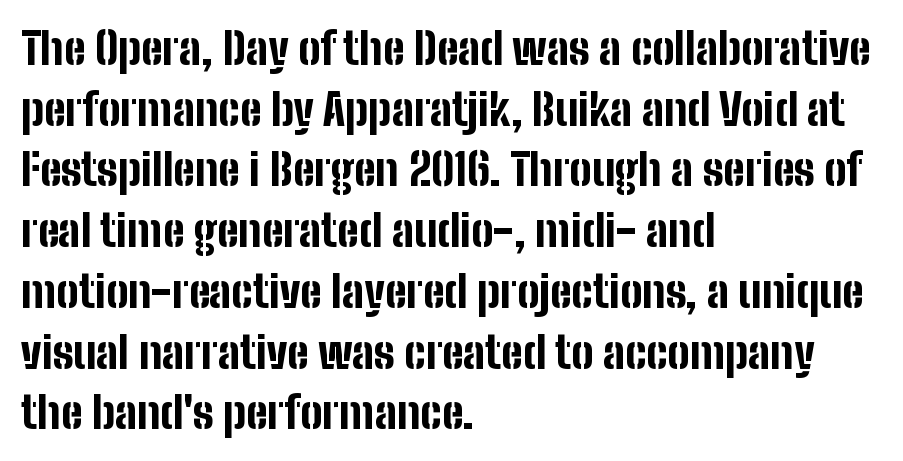
Q: Is the text bold? A: Yes.
Q: Is the text italic (slanted)? A: No, it is upright.
Q: Is the typeface a serif or a sans-serif typeface? A: Sans-serif.
Q: Is the text underlined? A: No.
Q: How is the paragraph aligned? A: Left-aligned.
Q: Is the spacing between letters normal or unusually wide? A: Normal.
Q: Is the spacing between lines tight, normal or loose? A: Normal.
Q: Width (condensed, normal, or wide)? A: Condensed.
Q: Stroke contrast? A: Low.
Q: x-height? A: Medium.
Q: Monospaced? A: No.
